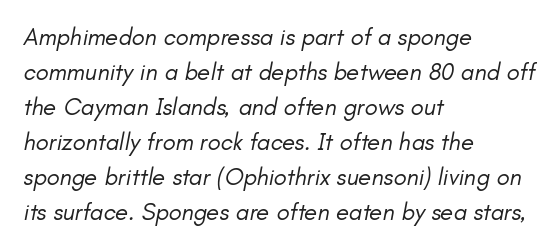
{"italic": "yes", "lean": "right", "slant_degrees": 11, "bold": "no", "underline": "no", "align": "left", "line_spacing": "normal", "line_spacing_ratio": 1.46, "letter_spacing": "normal", "letter_spacing_em": 0.0, "glyph_px": 24}
